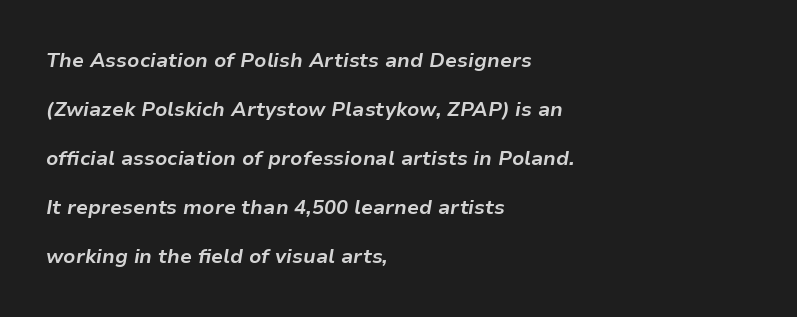
Q: Is the text bold? A: Yes.
Q: Is the text italic (slanted)? A: Yes, it leans right by about 9 degrees.
Q: Is the text underlined? A: No.
Q: How is the paragraph aligned? A: Left-aligned.
Q: Is the spacing between letters normal or unusually wide? A: Normal.
Q: Is the spacing between lines tight, normal or loose? A: Loose.
